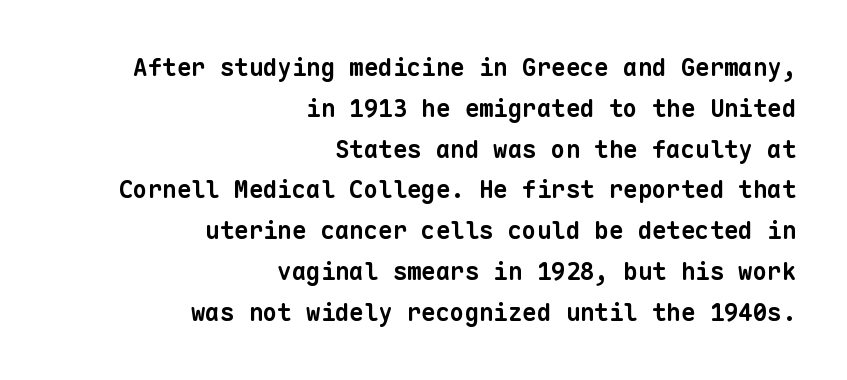
This rendering leaves character spacing at its baseline value. Alignment: flush right. Thick stems and heavy bowls — unmistakably bold. Line spacing here is normal. Words float on clear page, feet unadorned.
